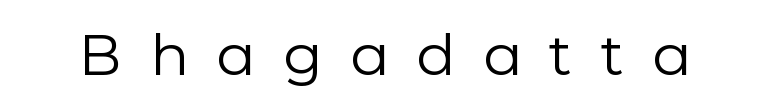
This is sans-serif lettering, the kind often seen on screens and signage. Each stroke keeps to a modest, everyday thickness or less. The tracking jumps out immediately: characters are airy and widely separated. Underlining? Definitely not there.
